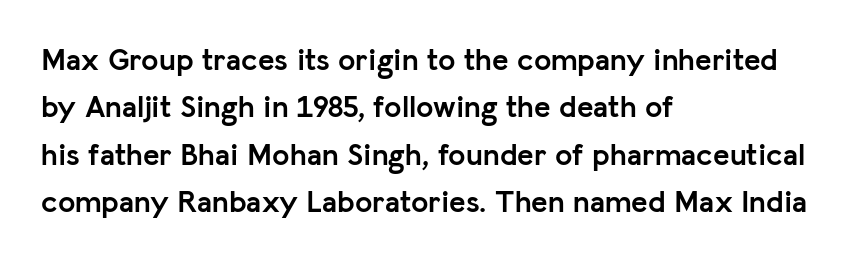
{"serif": "no", "italic": "no", "bold": "yes", "weight": "semibold", "width": "normal", "stroke_contrast": "low", "x_height": "medium", "monospaced": "no", "underline": "no", "align": "left", "line_spacing": "normal", "line_spacing_ratio": 1.53, "letter_spacing": "normal", "letter_spacing_em": 0.0, "glyph_px": 31}
